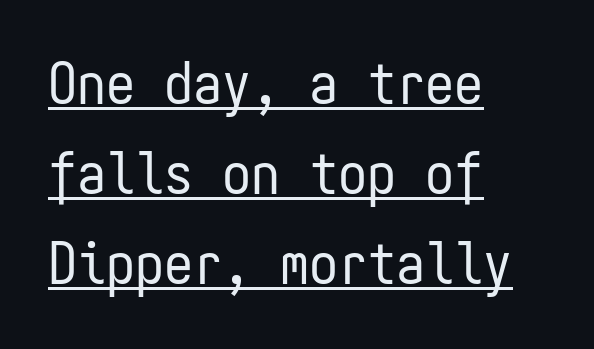
These lines keep a tight, regular rhythm from letter to letter. A quiet, ordinary-to-light weight characterises the typeface. These lines are composed in type without serifs. Monospaced: the letters line up in strict vertical columns. Quick note: interline space is typical. Tall strokes in this sample are plumb rather than angled.
